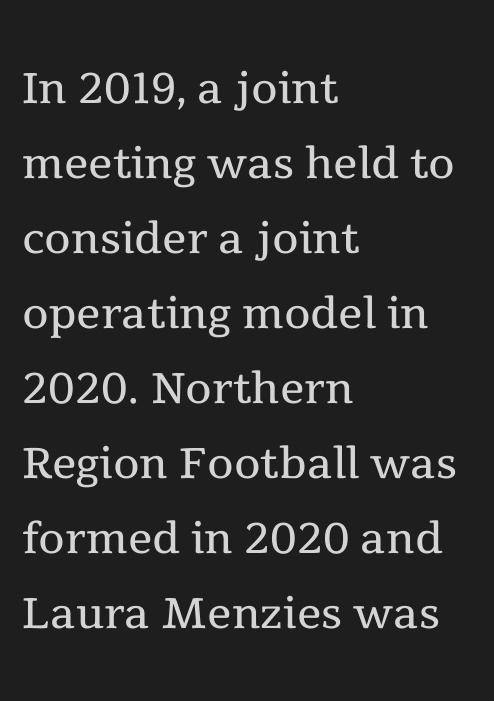
Q: Is the text bold? A: No.
Q: Is the text italic (slanted)? A: No, it is upright.
Q: Is the typeface a serif or a sans-serif typeface? A: Serif.
Q: Is the text underlined? A: No.
Q: How is the paragraph aligned? A: Left-aligned.
Q: Is the spacing between letters normal or unusually wide? A: Normal.
Q: Width (condensed, normal, or wide)? A: Normal.
Q: x-height? A: Medium.
Q: Monospaced? A: No.
